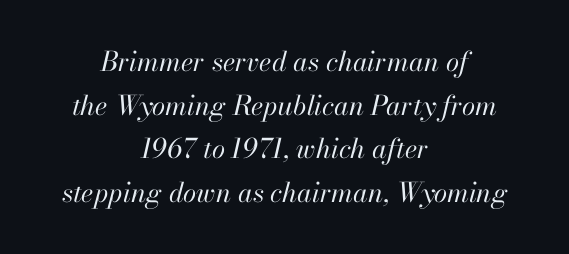
The image shows 27 px text type, italic (leaning right); set centered, normal line spacing (1.62x), normal letter spacing, not underlined.
